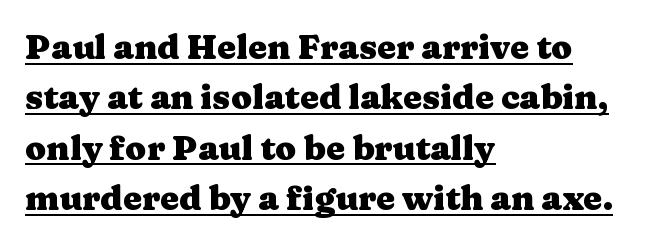
The image shows 34 px heavy, wide serif type, upright; set left-aligned, normal line spacing (1.48x), normal letter spacing, underlined; medium stroke contrast and a medium x-height.
